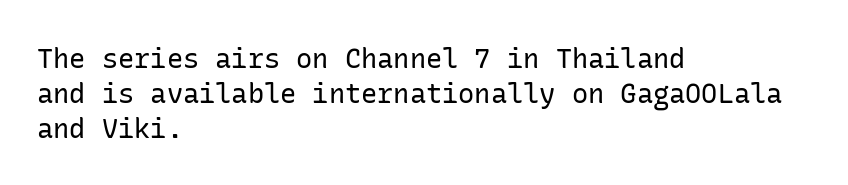
Q: Is the text bold? A: No.
Q: Is the text italic (slanted)? A: No, it is upright.
Q: Is the text underlined? A: No.
Q: How is the paragraph aligned? A: Left-aligned.
Q: Is the spacing between letters normal or unusually wide? A: Normal.
Q: Is the spacing between lines tight, normal or loose? A: Normal.
